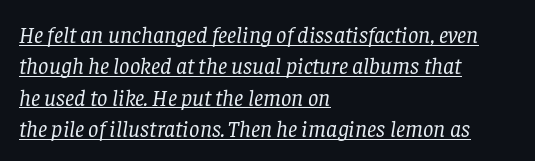
The image shows 23 px text type, italic (leaning right); set left-aligned, normal line spacing (1.36x), normal letter spacing, underlined.
